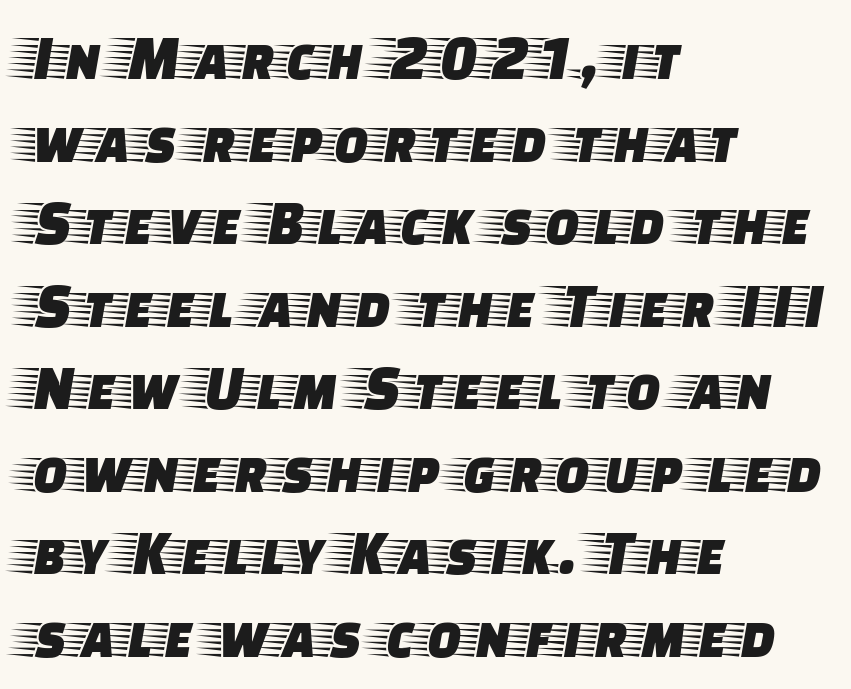
{"serif": "yes", "width": "wide", "stroke_contrast": "low", "x_height": "large", "monospaced": "no", "underline": "no", "align": "left", "line_spacing": "normal", "line_spacing_ratio": 1.29, "letter_spacing": "normal", "letter_spacing_em": 0.0, "glyph_px": 64}
